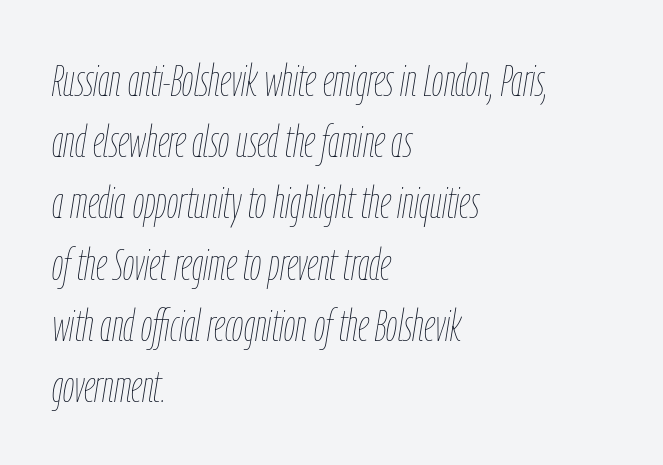
The image shows 45 px thin, condensed type, italic (leaning right); set left-aligned, normal line spacing (1.36x), normal letter spacing, not underlined; low stroke contrast and a medium x-height.
